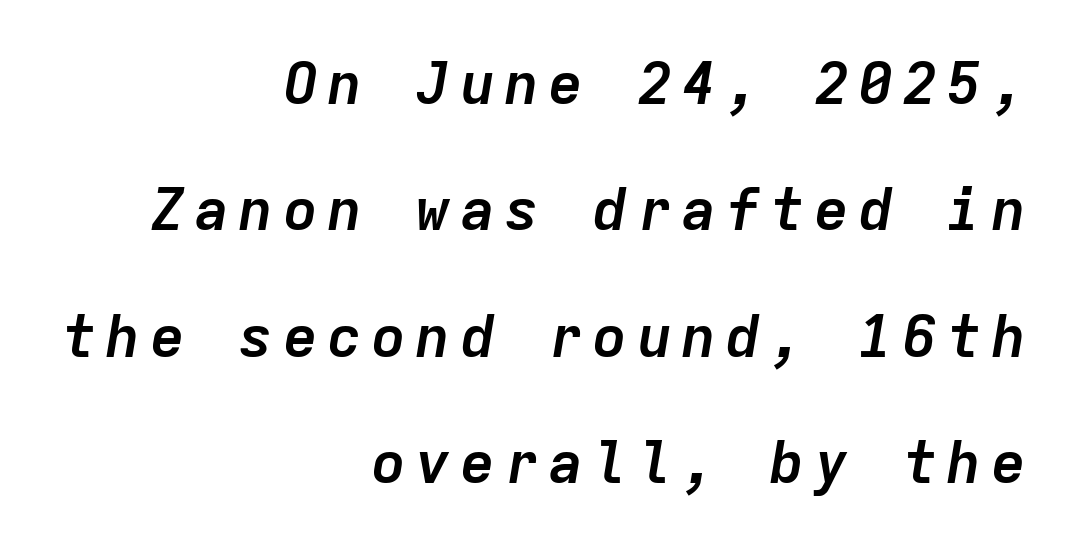
Monospaced: the letters line up in strict vertical columns. The zone under the glyphs is completely vacant. Typographic density is high because the face is bold. The lettering tilts uniformly, giving the passage an italic look. Compared with a flush-left layout, this one pins lines to the opposite, right side.
